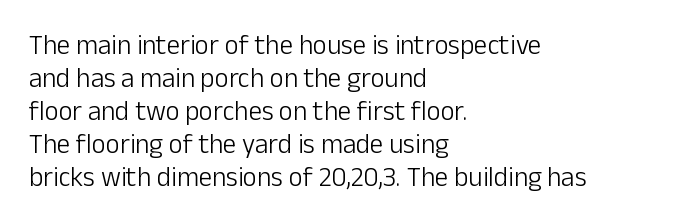
Q: Is the text bold? A: No.
Q: Is the text italic (slanted)? A: No, it is upright.
Q: Is the text underlined? A: No.
Q: How is the paragraph aligned? A: Left-aligned.
Q: Is the spacing between letters normal or unusually wide? A: Normal.
